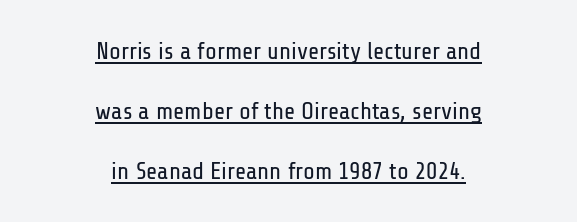
{"italic": "no", "bold": "no", "underline": "yes", "align": "center", "line_spacing": "loose", "line_spacing_ratio": 2.49, "letter_spacing": "normal", "letter_spacing_em": 0.0, "glyph_px": 24}
